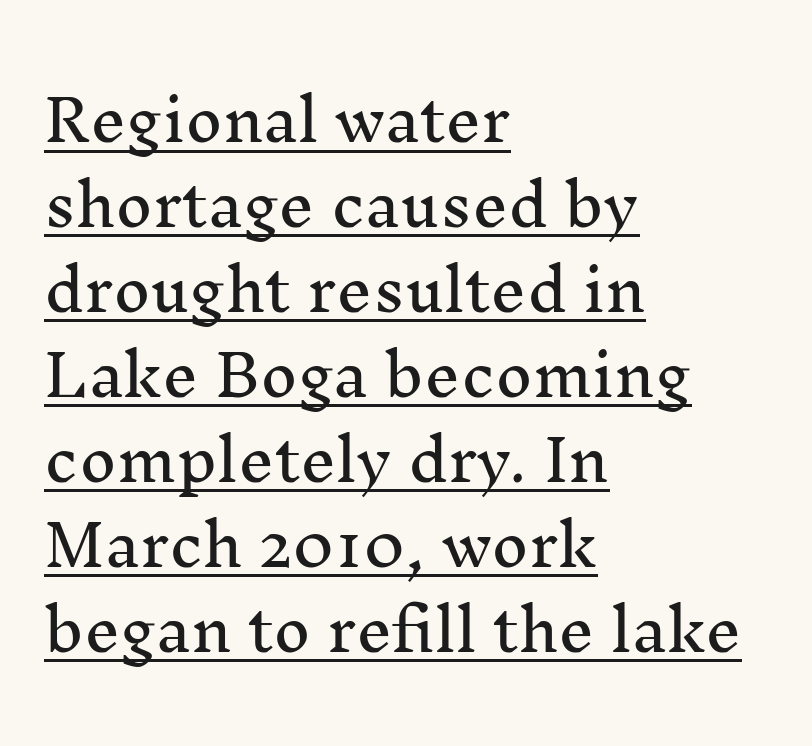
Q: Is the text italic (slanted)? A: No, it is upright.
Q: Is the typeface a serif or a sans-serif typeface? A: Serif.
Q: Is the text underlined? A: Yes.
Q: How is the paragraph aligned? A: Left-aligned.
Q: Is the spacing between letters normal or unusually wide? A: Normal.
Q: Is the spacing between lines tight, normal or loose? A: Normal.
Q: Width (condensed, normal, or wide)? A: Normal.
Q: Stroke contrast? A: Medium.
Q: x-height? A: Medium.
Q: Monospaced? A: No.
